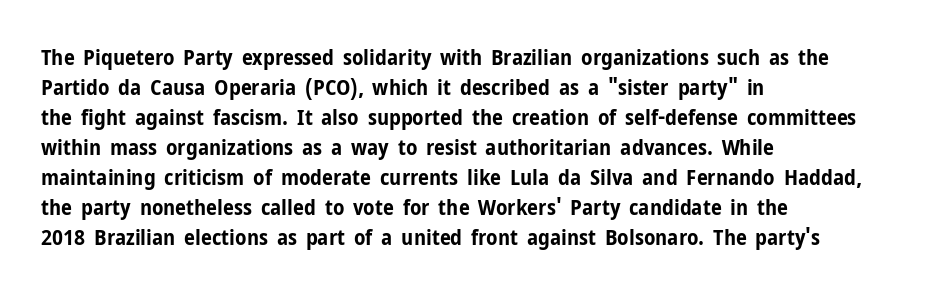
The image shows 22 px bold type, upright; set left-aligned, normal line spacing (1.36x), normal letter spacing, not underlined.
